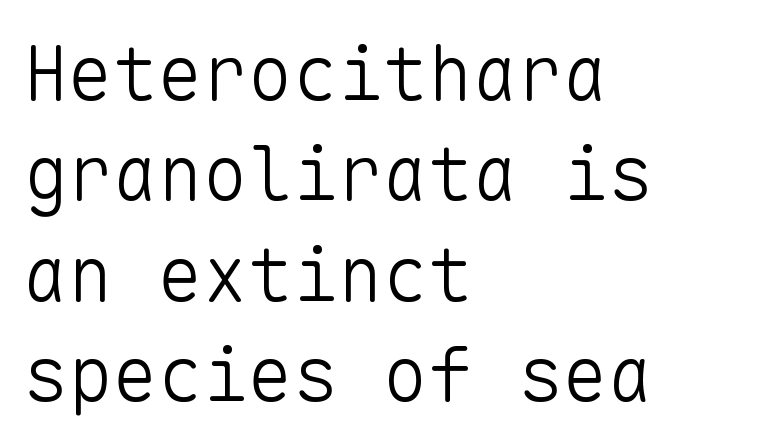
Q: Is the text bold? A: No.
Q: Is the text italic (slanted)? A: No, it is upright.
Q: Is the typeface a serif or a sans-serif typeface? A: Sans-serif.
Q: Is the text underlined? A: No.
Q: How is the paragraph aligned? A: Left-aligned.
Q: Is the spacing between letters normal or unusually wide? A: Normal.
Q: Is the spacing between lines tight, normal or loose? A: Normal.
Q: Width (condensed, normal, or wide)? A: Normal.
Q: Stroke contrast? A: Low.
Q: x-height? A: Medium.
Q: Monospaced? A: Yes.
